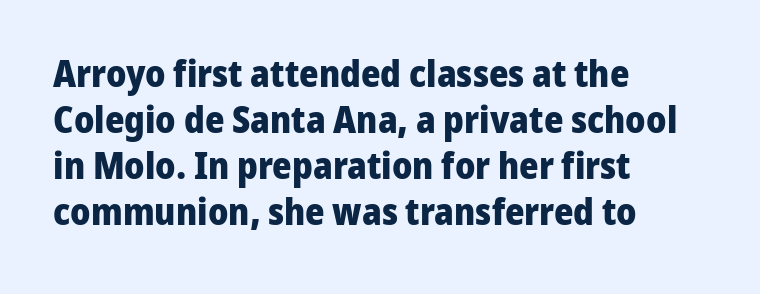
The image shows 37 px heavy sans-serif type, upright; set left-aligned, line spacing 1.24x, normal letter spacing, not underlined; low stroke contrast and a medium x-height.
